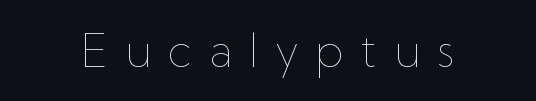
The image shows 45 px thin type, upright; set unusually wide letter spacing (+0.37 em), not underlined; low stroke contrast and a medium x-height.
